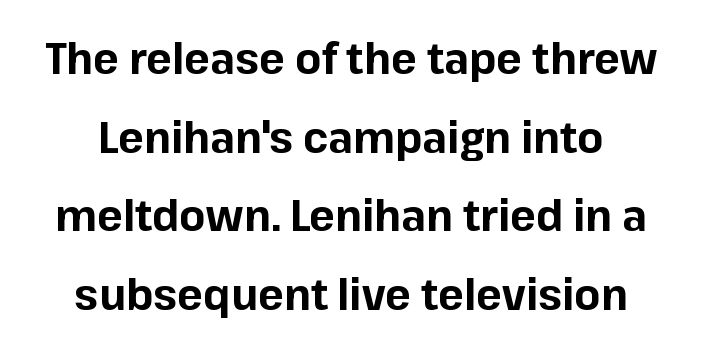
{"serif": "no", "italic": "no", "bold": "yes", "weight": "bold", "width": "normal", "stroke_contrast": "low", "x_height": "medium", "monospaced": "no", "underline": "no", "line_spacing_ratio": 1.83, "letter_spacing": "normal", "letter_spacing_em": 0.0, "glyph_px": 43}
